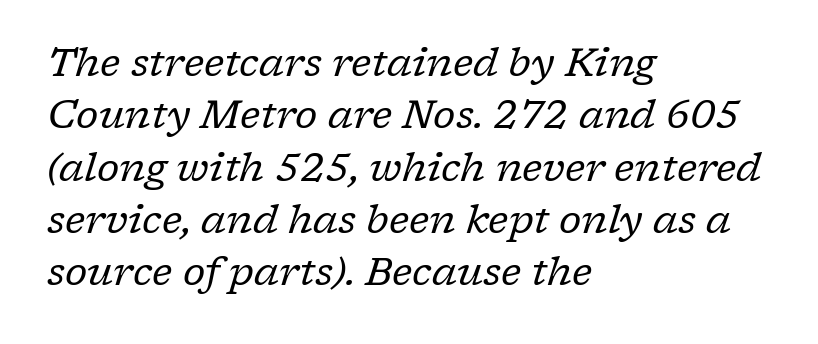
Q: Is the text bold? A: No.
Q: Is the text italic (slanted)? A: Yes, it leans right by about 17 degrees.
Q: Is the typeface a serif or a sans-serif typeface? A: Serif.
Q: Is the text underlined? A: No.
Q: How is the paragraph aligned? A: Left-aligned.
Q: Is the spacing between letters normal or unusually wide? A: Normal.
Q: Is the spacing between lines tight, normal or loose? A: Normal.
Q: Width (condensed, normal, or wide)? A: Normal.
Q: Stroke contrast? A: Low.
Q: x-height? A: Medium.
Q: Monospaced? A: No.
